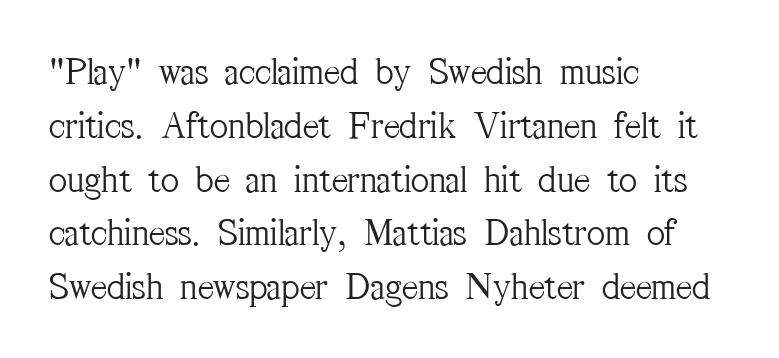
The image shows 39 px light, condensed serif type, upright; set left-aligned, normal line spacing (1.38x), normal letter spacing, not underlined; medium stroke contrast and a medium x-height.
